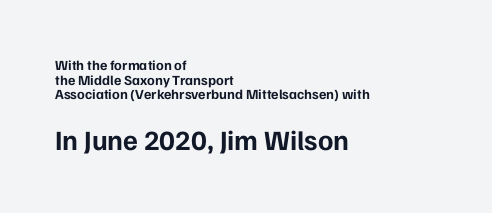
The image shows 28 px bold sans-serif type, upright; set left-aligned, tight line spacing (1.05x), normal letter spacing, not underlined; the second (bottom) block is 2.0x larger; low stroke contrast and a medium x-height.
